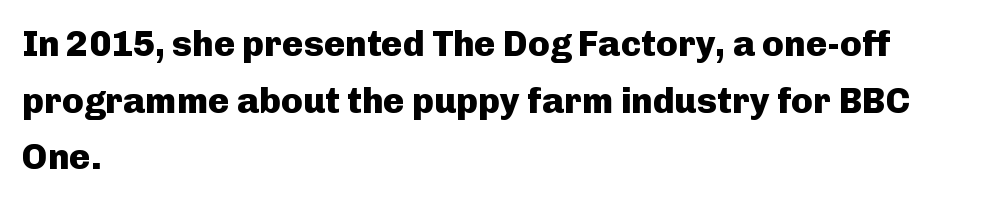
Do the letters lean? They stand straight. Typographically, this falls in the sans-serif category. This sample keeps an unexceptional amount of space between lines. Descender tails drop into unmarked territory. You could call the tracking neutral — neither tight nor loose.
